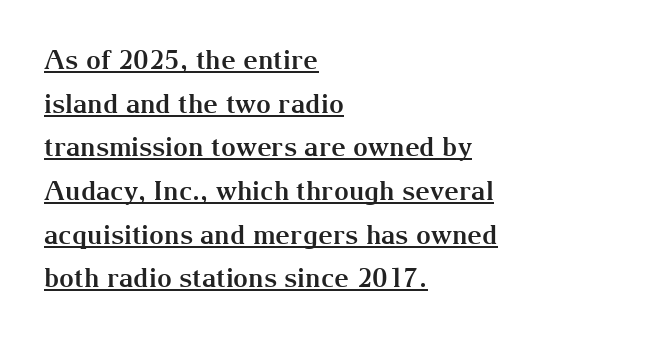
Caption: bold face, heavy strokes. The space between consecutive lines is moderate. These lines are set flush left with a ragged right edge. What decoration does the sample have? An underline. The letters sit at their default tracking, neither squeezed nor spread. Notice how the stems are strictly vertical — no italics here.
